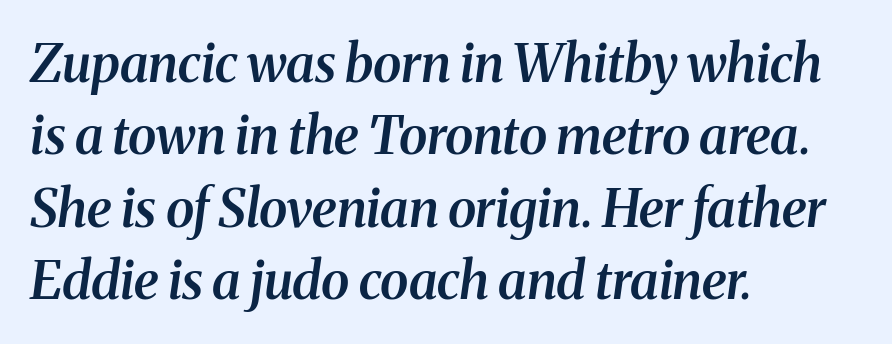
{"serif": "yes", "italic": "yes", "lean": "right", "slant_degrees": 8, "bold": "semi", "weight": "semibold", "width": "normal", "stroke_contrast": "medium", "x_height": "medium", "monospaced": "no", "underline": "no", "align": "left", "line_spacing": "normal", "line_spacing_ratio": 1.39, "letter_spacing": "normal", "letter_spacing_em": 0.0, "glyph_px": 52}
